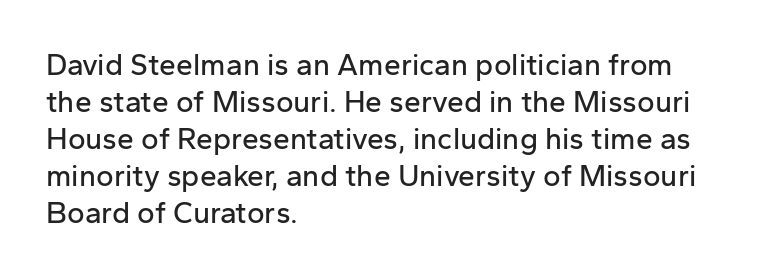
The letters stand upright; this is a roman face. Each word holds together tightly as a unit, with standard inter-letter gaps. The passage shown is typed in a proportional face where columns would drift. The baseline area is clear.
